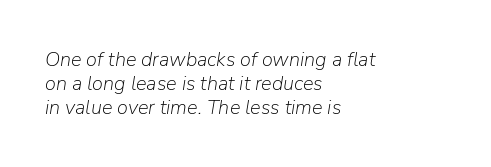
The image shows 20 px text type, italic (leaning right); set left-aligned, line spacing 1.2x, normal letter spacing, not underlined.
